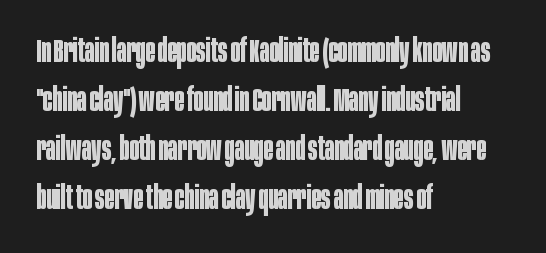
The typography opts for an upright posture over an oblique one. Quick note: underline off. Spacing between characters is what you'd get straight out of the box. The ragged edge is on the right, which tells us the setting is flush left.
